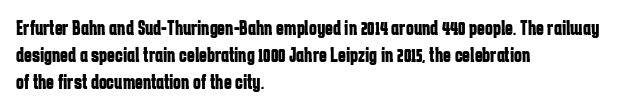
The space directly below the letters is spotless. In terms of leading, this rendering sits right in the middle. Notice how the stems are strictly vertical — no italics here. Honestly, the letter spacing is just normal — you wouldn't notice it. Typesetter's note: full bold, strokes at maximum text heaviness.
